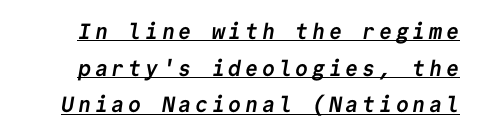
The image shows 22 px bold type; set normal line spacing (1.67x), underlined.
